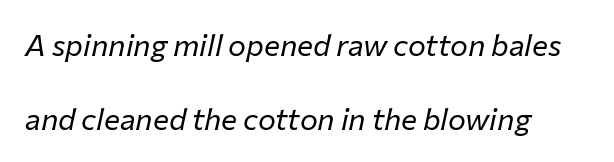
{"italic": "yes", "lean": "right", "slant_degrees": 12, "bold": "no", "weight": "regular", "width": "normal", "stroke_contrast": "low", "x_height": "medium", "monospaced": "no", "underline": "no", "align": "left", "line_spacing": "loose", "line_spacing_ratio": 2.46, "letter_spacing": "normal", "letter_spacing_em": 0.0, "glyph_px": 30}
